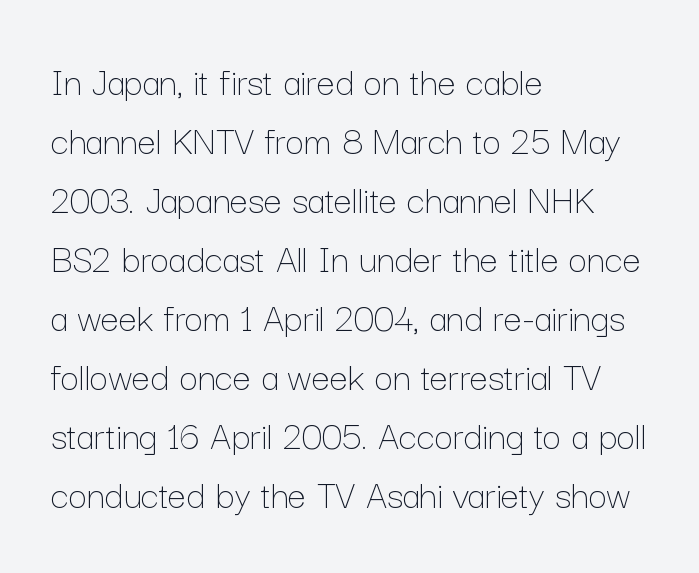
Q: Is the text bold? A: No.
Q: Is the text italic (slanted)? A: No, it is upright.
Q: Is the text underlined? A: No.
Q: How is the paragraph aligned? A: Left-aligned.
Q: Is the spacing between letters normal or unusually wide? A: Normal.
Q: Is the spacing between lines tight, normal or loose? A: Normal.
Q: Width (condensed, normal, or wide)? A: Normal.
Q: Stroke contrast? A: Low.
Q: x-height? A: Medium.
Q: Monospaced? A: No.
